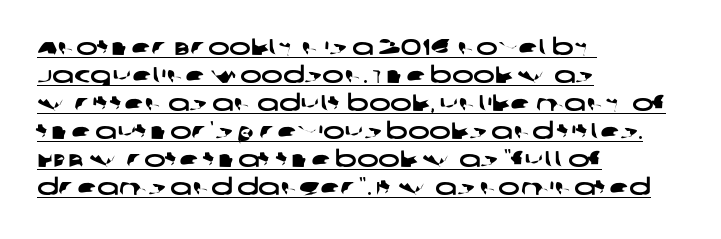
{"underline": "yes", "align": "left", "line_spacing_ratio": 1.22, "letter_spacing": "normal", "letter_spacing_em": 0.0, "glyph_px": 23}
